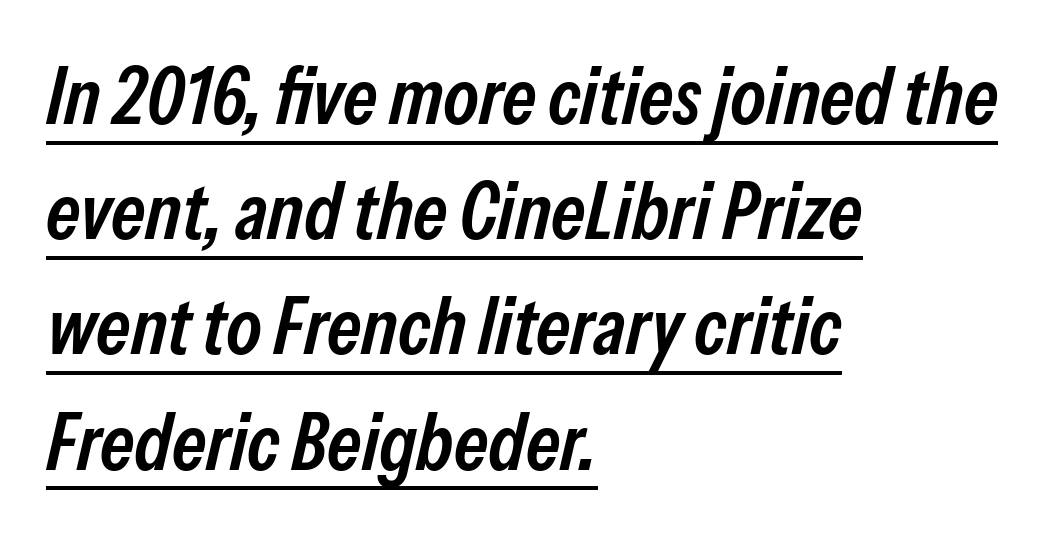
The face used here is proportionally spaced, like ordinary book or web type. Is the letter spacing exaggerated? No — it looks like the ordinary default. One-word summary of the alignment: left. The rendering uses the underline text-decoration.
